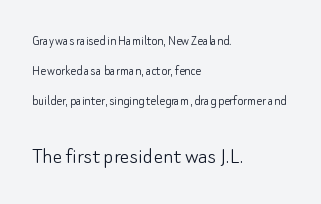
{"italic": "no", "bold": "no", "underline": "no", "align": "left", "line_spacing": "loose", "line_spacing_ratio": 2.15, "letter_spacing": "normal", "letter_spacing_em": 0.0, "larger_block": "second", "size_ratio": 1.71, "glyph_px": 24}
